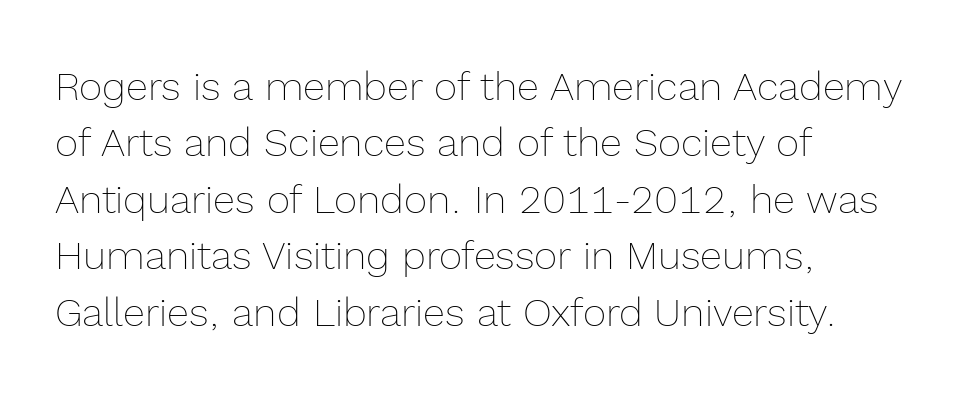
Q: Is the text bold? A: No.
Q: Is the text italic (slanted)? A: No, it is upright.
Q: Is the text underlined? A: No.
Q: How is the paragraph aligned? A: Left-aligned.
Q: Is the spacing between letters normal or unusually wide? A: Normal.
Q: Is the spacing between lines tight, normal or loose? A: Normal.
Q: Width (condensed, normal, or wide)? A: Normal.
Q: x-height? A: Medium.
Q: Monospaced? A: No.
